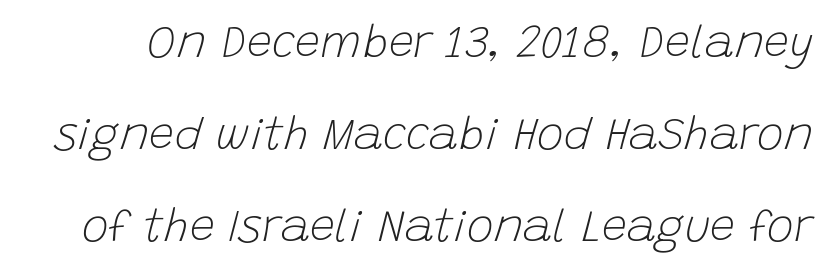
{"italic": "yes", "lean": "right", "slant_degrees": 15, "bold": "no", "weight": "light", "width": "normal", "stroke_contrast": "low", "x_height": "large", "monospaced": "no", "underline": "no", "line_spacing": "loose", "line_spacing_ratio": 2.05, "letter_spacing": "normal", "letter_spacing_em": 0.0, "glyph_px": 45}
